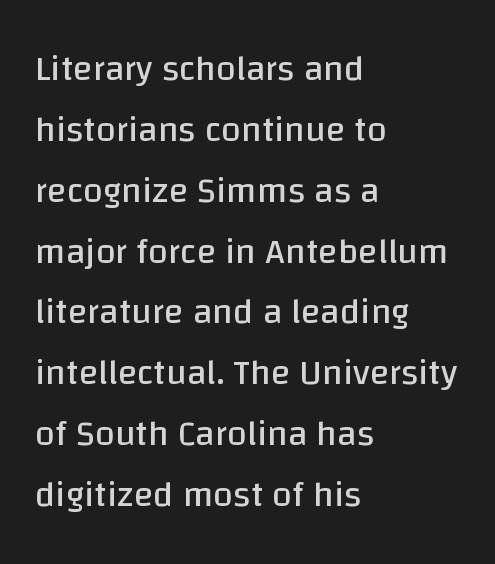
The image shows 36 px regular-weight sans-serif type, upright; set left-aligned, normal line spacing (1.69x), normal letter spacing, not underlined; low stroke contrast and a large x-height.
